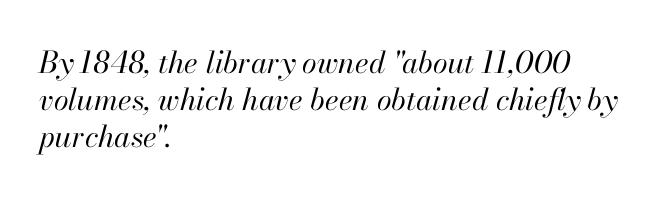
Q: Is the text bold? A: No.
Q: Is the text italic (slanted)? A: Yes, it leans right by about 13 degrees.
Q: Is the text underlined? A: No.
Q: How is the paragraph aligned? A: Left-aligned.
Q: Is the spacing between letters normal or unusually wide? A: Normal.
Q: Width (condensed, normal, or wide)? A: Normal.
Q: Stroke contrast? A: High.
Q: x-height? A: Small.
Q: Monospaced? A: No.
